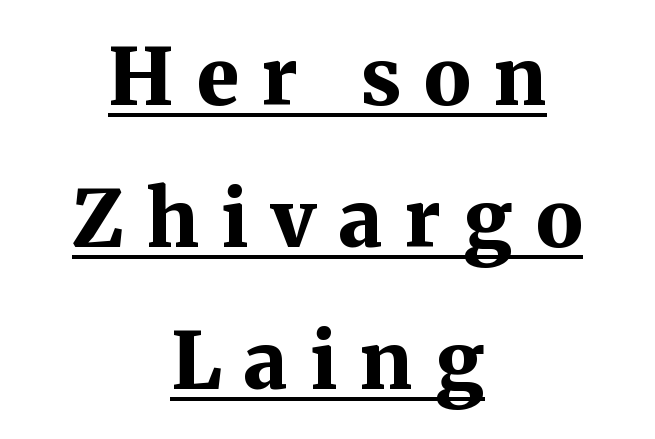
{"serif": "yes", "italic": "no", "bold": "yes", "weight": "bold", "width": "normal", "stroke_contrast": "medium", "x_height": "medium", "monospaced": "no", "underline": "yes", "align": "center", "line_spacing_ratio": 1.8, "letter_spacing": "wide", "letter_spacing_em": 0.29, "glyph_px": 79}
